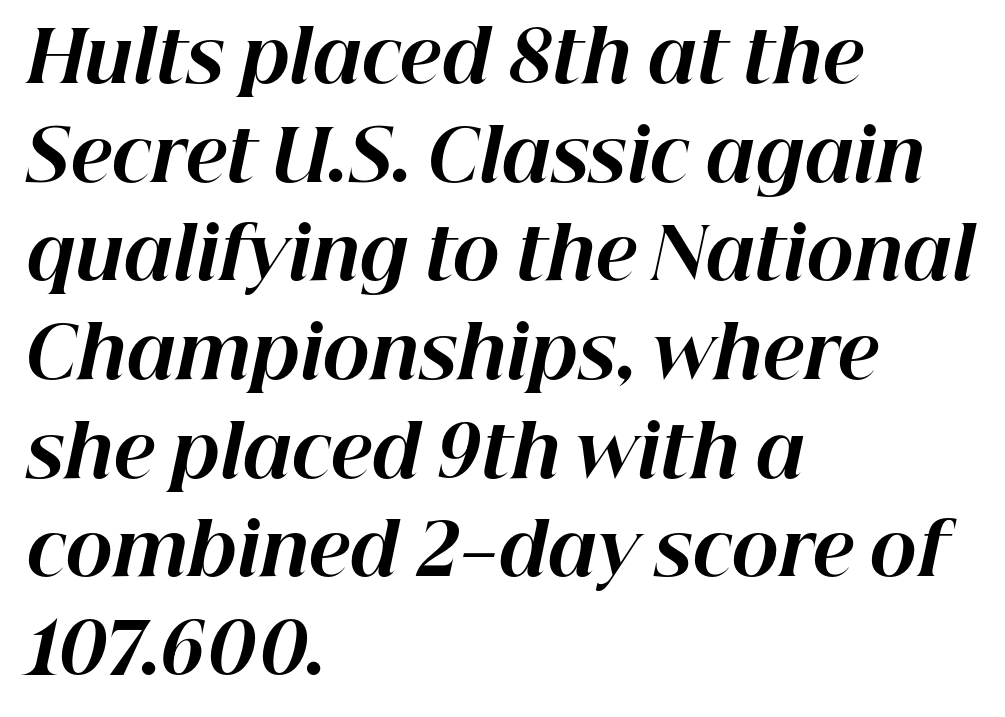
The image shows 71 px bold type, italic (leaning right); set left-aligned, normal line spacing (1.39x), normal letter spacing, not underlined; high stroke contrast and a medium x-height.
